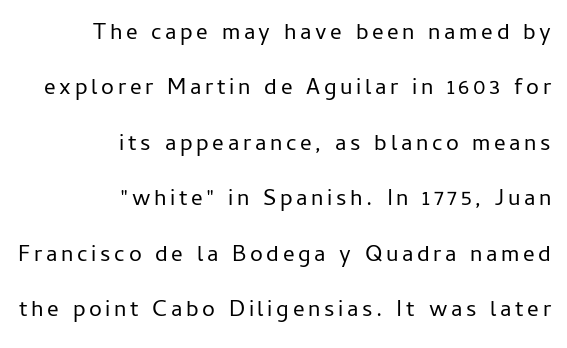
Q: Is the text bold? A: No.
Q: Is the text italic (slanted)? A: No, it is upright.
Q: Is the text underlined? A: No.
Q: How is the paragraph aligned? A: Right-aligned.
Q: Is the spacing between lines tight, normal or loose? A: Loose.
